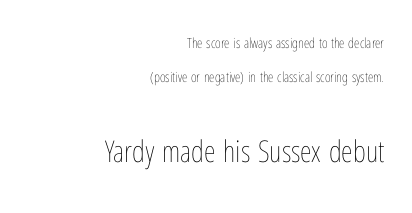
No extra ink here — the face is not bold. The glyphs are unaccompanied by any horizontal stroke below them. This sample has the flowing, uneven cadence of proportional lettering. Which chunk is bigger? The second one — the bottom block dwarfs the top.
